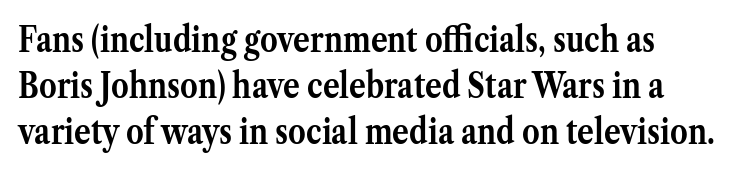
Successive baselines arrive at the customary interval. Observe the serifs anchoring each vertical stroke in this sample. Pretty heavy lettering here — definitely bold. Looks like regular typesetting: each glyph gets only the width it needs.
